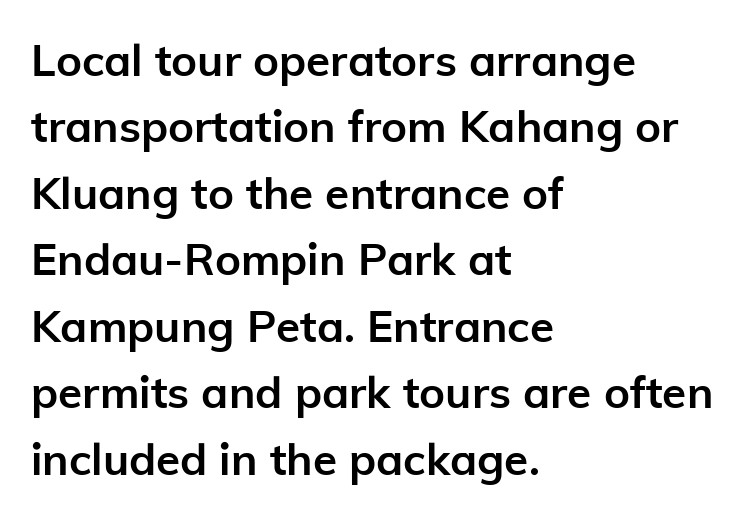
This is roman type, the default non-slanted kind. This block has exactly the height ordinary leading produces. Observe the absence of serifs on each vertical stroke in this sample. These lines are rendered in a variable-pitch font.
